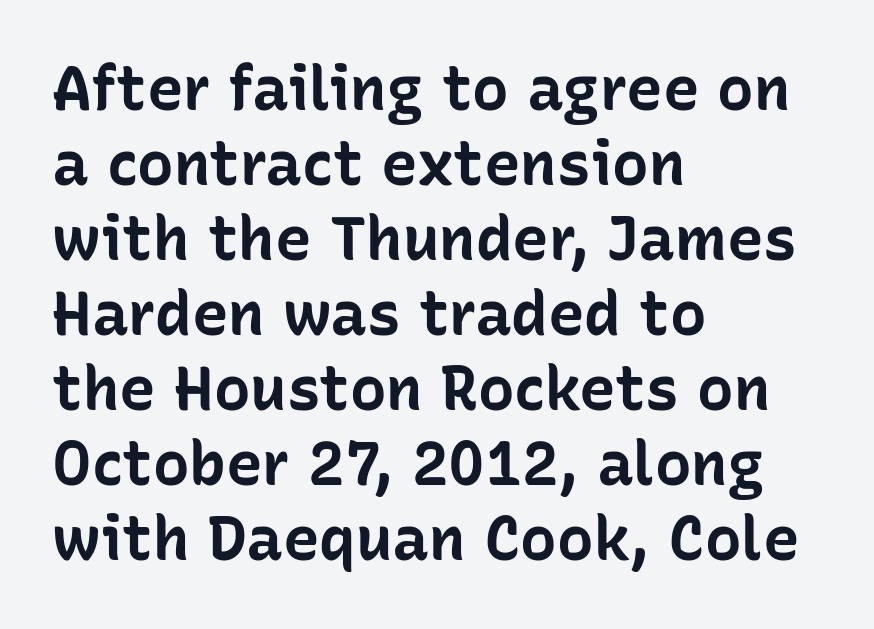
Each glyph is drawn with heavy, bold strokes. This sample uses an upright cut, with every glyph sitting square on the baseline. Alignment: flush left. The horizontal fit of the characters is conventional and even. Looks like regular typesetting: each glyph gets only the width it needs.
